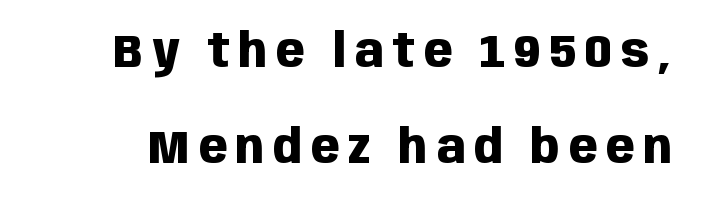
Is the type bold? Yes — the strokes are clearly thick and heavy. Leading is clearly above the norm, producing a sparse column. Letterform terminals end flat and unadorned throughout the passage. Just letters on the line, the space beneath them empty. Do the characters align in a grid? No, the font is proportional.
